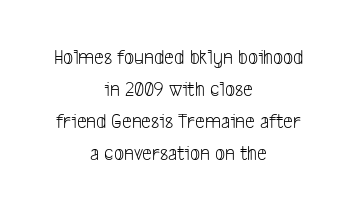
Compared with a flush-left layout, this one balances lines on the center instead. Each new line begins a customary step beneath the previous one. Letter spacing: default. Nothing heavy about these letters — not bold at all.
